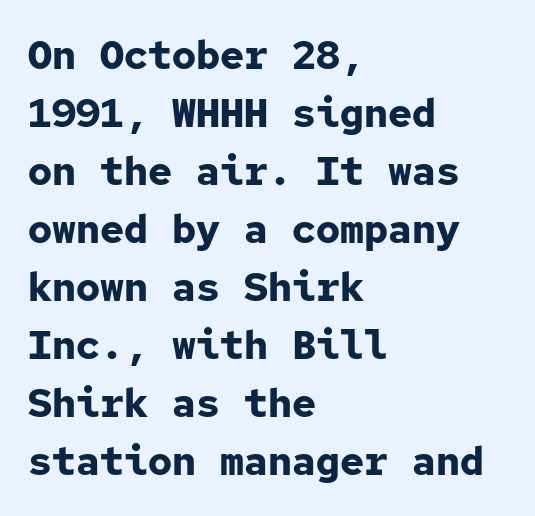
The image shows 40 px bold sans-serif type, upright, monospaced; set left-aligned, normal line spacing (1.45x), normal letter spacing, not underlined; low stroke contrast and a medium x-height.
